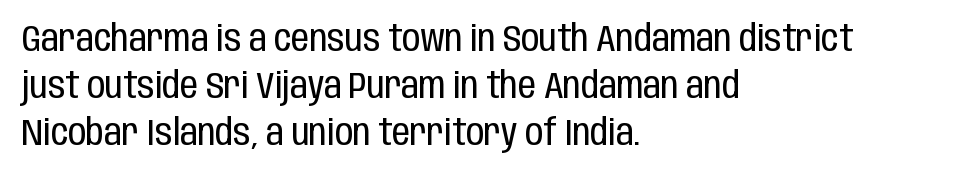
The weight tops out at a normal text grade. These lines keep a tight, regular rhythm from letter to letter. Horizontal bands of white between lines are of average thickness. The string is rendered with underlining switched off.
